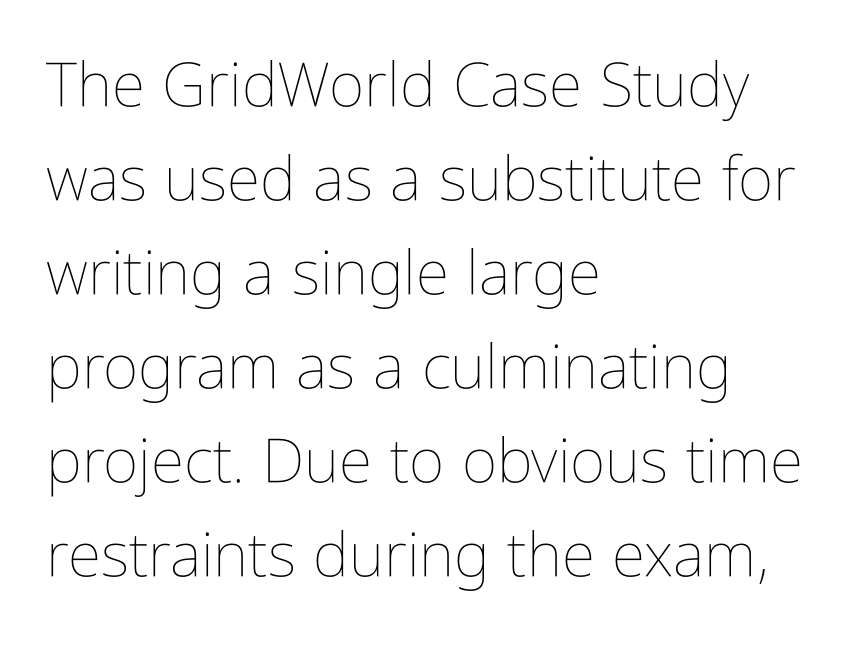
Horizontal alignment here is leftward, the default for most running prose. The weight tops out at a normal text grade. A typesetter would call this proportional, since set widths differ per character. The letters stand upright; this is a roman face. Vertically, the passage feels balanced, rows spaced as you'd expect. Tracking value appears to be zero — textbook default spacing.
